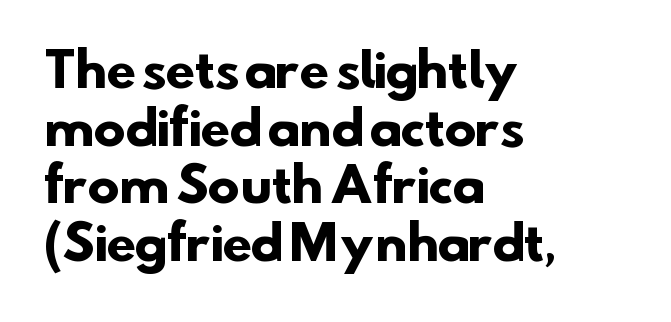
{"serif": "no", "bold": "yes", "weight": "heavy", "width": "normal", "stroke_contrast": "low", "x_height": "small", "monospaced": "no", "underline": "no", "align": "left", "line_spacing_ratio": 1.2, "letter_spacing": "normal", "letter_spacing_em": 0.0, "glyph_px": 48}
